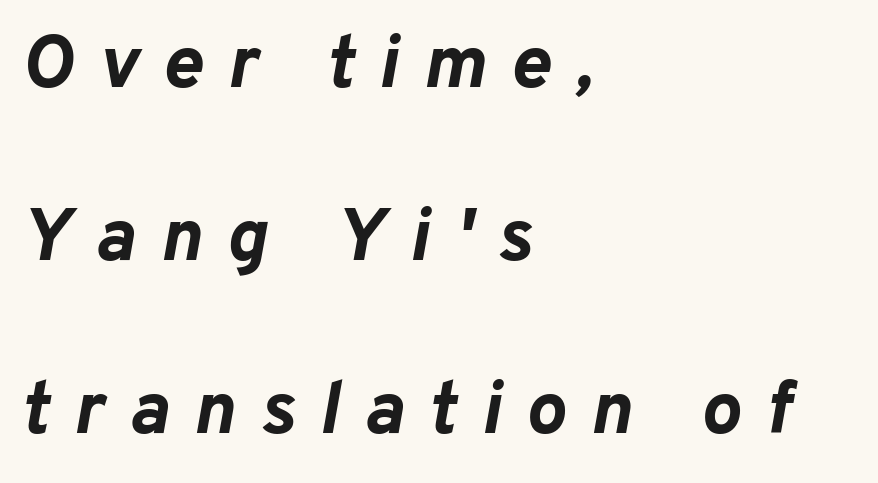
Q: Is the text bold? A: Yes.
Q: Is the text italic (slanted)? A: Yes, it leans right by about 10 degrees.
Q: Is the text underlined? A: No.
Q: How is the paragraph aligned? A: Left-aligned.
Q: Is the spacing between letters normal or unusually wide? A: Unusually wide.
Q: Is the spacing between lines tight, normal or loose? A: Loose.
Q: Width (condensed, normal, or wide)? A: Normal.
Q: Stroke contrast? A: Low.
Q: x-height? A: Medium.
Q: Monospaced? A: No.
